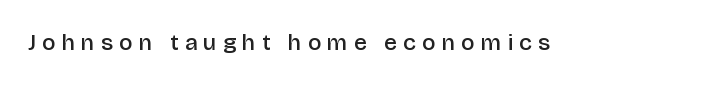
The image shows 23 px text type, upright; set unusually wide letter spacing (+0.27 em), not underlined.
